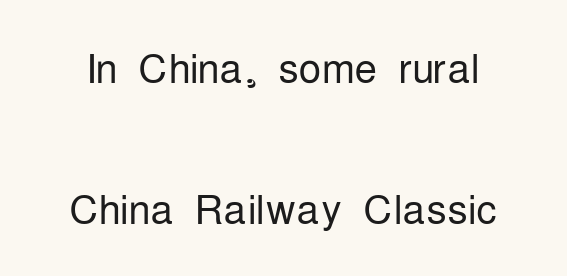
Q: Is the text bold? A: No.
Q: Is the text italic (slanted)? A: No, it is upright.
Q: Is the typeface a serif or a sans-serif typeface? A: Sans-serif.
Q: Is the text underlined? A: No.
Q: How is the paragraph aligned? A: Centered.
Q: Is the spacing between letters normal or unusually wide? A: Normal.
Q: Is the spacing between lines tight, normal or loose? A: Loose.
Q: Width (condensed, normal, or wide)? A: Condensed.
Q: Stroke contrast? A: Low.
Q: x-height? A: Medium.
Q: Monospaced? A: No.
